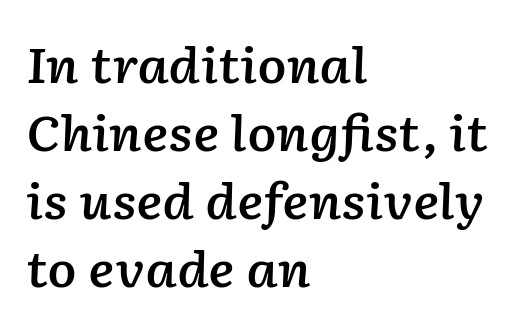
The image shows 48 px semibold type, italic (leaning right); set left-aligned, normal line spacing (1.42x), normal letter spacing, not underlined; low stroke contrast and a medium x-height.
